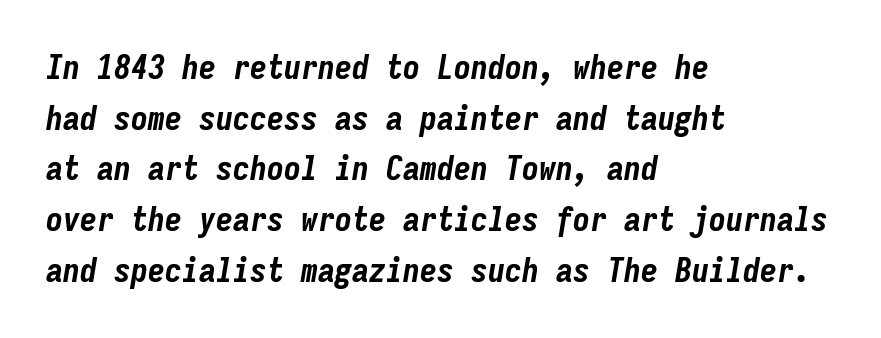
The image shows 34 px bold, condensed type, italic (leaning right), monospaced; set left-aligned, normal line spacing (1.49x), normal letter spacing, not underlined; low stroke contrast and a medium x-height.
